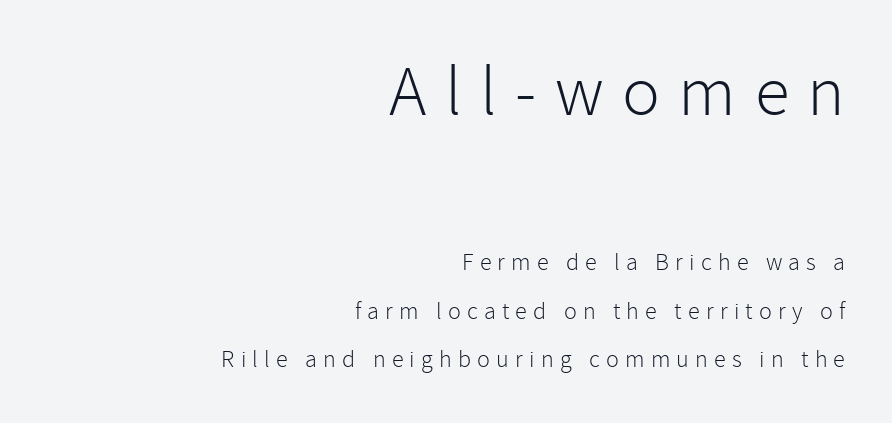
{"serif": "no", "italic": "no", "bold": "no", "weight": "light", "width": "normal", "stroke_contrast": "low", "x_height": "medium", "monospaced": "no", "underline": "no", "align": "right", "line_spacing": "loose", "line_spacing_ratio": 2.02, "letter_spacing": "wide", "letter_spacing_em": 0.26, "larger_block": "first", "size_ratio": 2.96, "glyph_px": 71}
